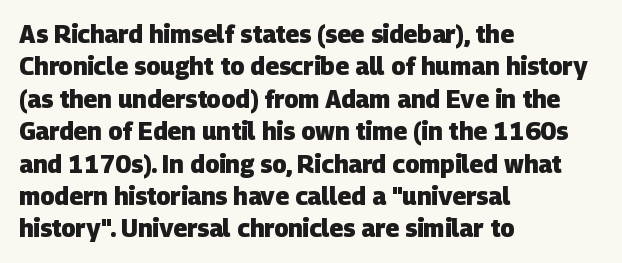
Q: Is the text bold? A: Yes.
Q: Is the text underlined? A: No.
Q: How is the paragraph aligned? A: Left-aligned.
Q: Is the spacing between letters normal or unusually wide? A: Normal.
Q: Is the spacing between lines tight, normal or loose? A: Normal.
